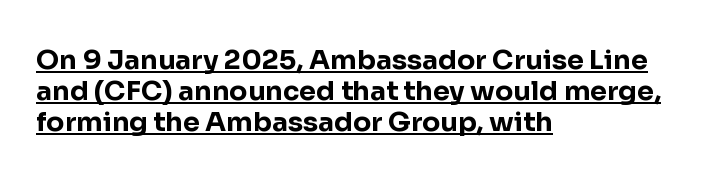
The image shows 27 px bold type, upright; set left-aligned, tight line spacing (1.15x), normal letter spacing, underlined.
